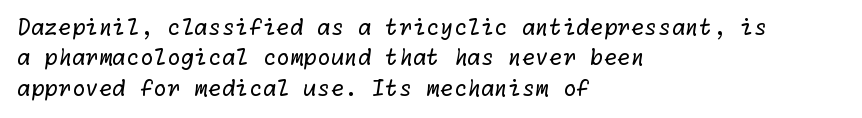
{"bold": "no", "underline": "no", "align": "left", "line_spacing": "normal", "line_spacing_ratio": 1.38, "letter_spacing": "normal", "letter_spacing_em": 0.0, "glyph_px": 22}
